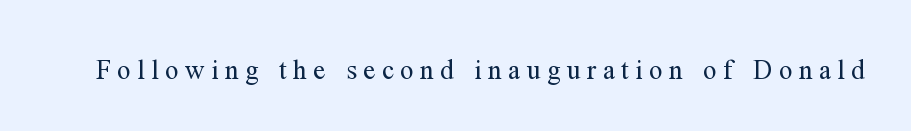
The image shows 27 px text type, upright; set unusually wide letter spacing (+0.24 em), not underlined.
